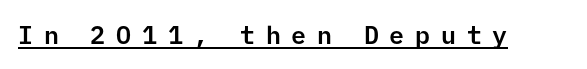
The image shows 25 px text type, upright; set unusually wide letter spacing (+0.43 em), underlined.
